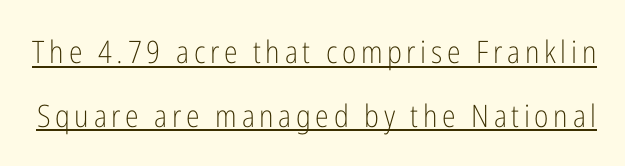
{"serif": "no", "italic": "no", "bold": "no", "weight": "light", "width": "condensed", "stroke_contrast": "low", "x_height": "medium", "monospaced": "no", "underline": "yes", "line_spacing": "loose", "line_spacing_ratio": 2.05, "glyph_px": 31}
